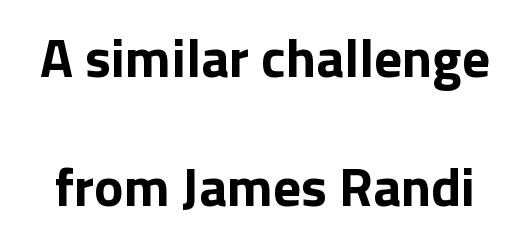
Q: Is the text bold? A: Yes.
Q: Is the text italic (slanted)? A: No, it is upright.
Q: Is the typeface a serif or a sans-serif typeface? A: Sans-serif.
Q: Is the text underlined? A: No.
Q: Is the spacing between letters normal or unusually wide? A: Normal.
Q: Is the spacing between lines tight, normal or loose? A: Loose.
Q: Width (condensed, normal, or wide)? A: Normal.
Q: Stroke contrast? A: Low.
Q: x-height? A: Medium.
Q: Monospaced? A: No.
